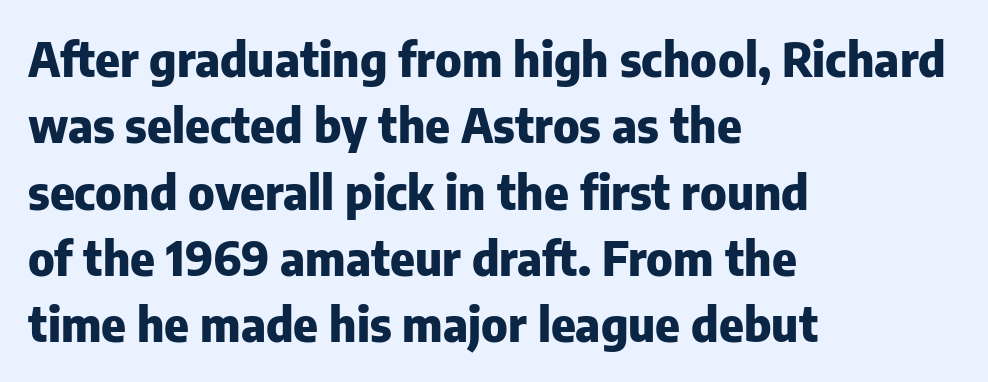
The image shows 47 px heavy sans-serif type, upright; set left-aligned, normal line spacing (1.41x), normal letter spacing, not underlined; low stroke contrast and a medium x-height.
